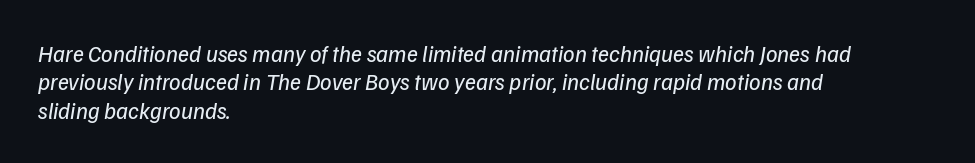
Short note: letters normally spaced. A typesetter would mark this as italic. This sample is left-justified, so line endings fall wherever the words run out. Stroke thickness stays within the range of a standard reading face or lighter. Clear beneath every line of the passage.
